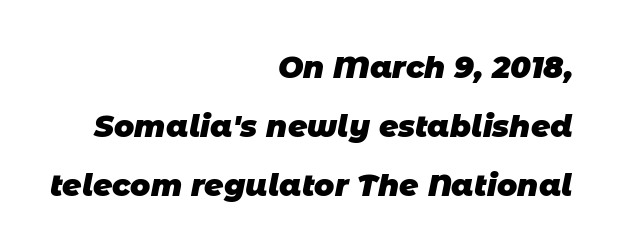
{"serif": "no", "bold": "yes", "weight": "heavy", "width": "normal", "stroke_contrast": "low", "x_height": "large", "monospaced": "no", "underline": "no", "align": "right", "line_spacing": "loose", "line_spacing_ratio": 1.96, "letter_spacing": "normal", "letter_spacing_em": 0.0, "glyph_px": 30}
